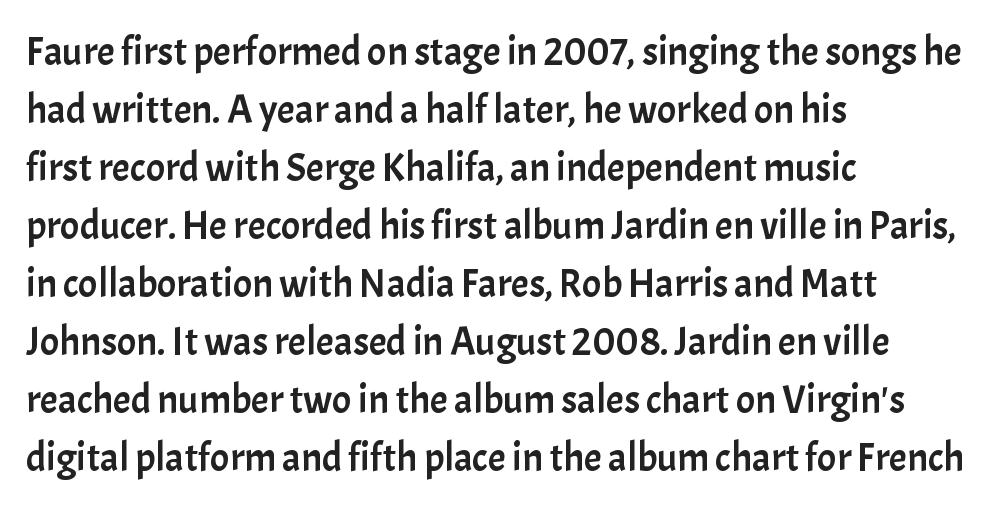
Each word holds together tightly as a unit, with standard inter-letter gaps. The face used here is a sans, in the tradition of grotesques and geometrics. Think of a printed novel: that variable character pitch is what you see here. The space directly below the letters is spotless. Every stem runs plumb, perpendicular to the baseline. Summary of vertical rhythm: regular, with standard interline spacing.
